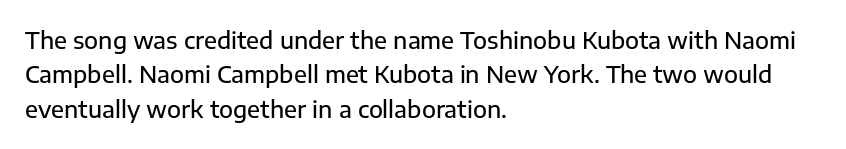
{"italic": "no", "underline": "no", "align": "left", "line_spacing": "normal", "line_spacing_ratio": 1.5, "letter_spacing": "normal", "letter_spacing_em": 0.0, "glyph_px": 23}
